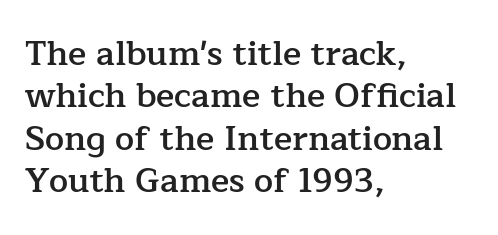
Note: serifs present on the glyphs. Character widths vary here, with narrow letters taking less room than wide ones. The rows are spaced the way most documents space them. Plain, unruled lines of type.
